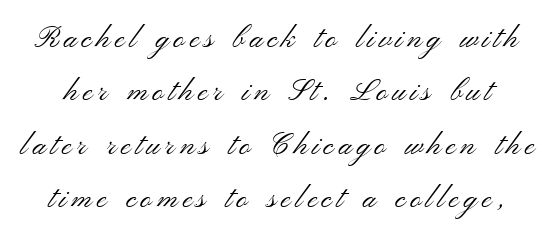
The image shows 30 px light, wide sans-serif type; set line spacing 1.78x, not underlined; medium stroke contrast and a small x-height.
